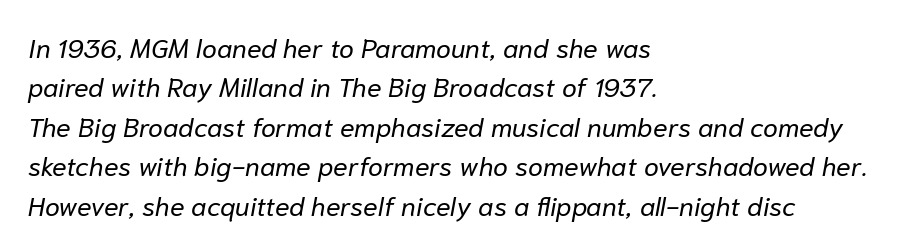
Q: Is the text bold? A: No.
Q: Is the text italic (slanted)? A: Yes, it leans right by about 10 degrees.
Q: Is the text underlined? A: No.
Q: How is the paragraph aligned? A: Left-aligned.
Q: Is the spacing between letters normal or unusually wide? A: Normal.
Q: Is the spacing between lines tight, normal or loose? A: Normal.
